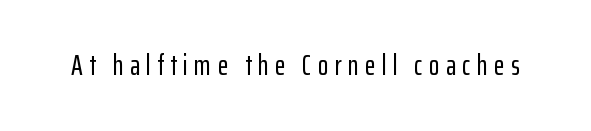
The image shows 28 px condensed sans-serif type, upright; set unusually wide letter spacing (+0.22 em), not underlined; low stroke contrast and a medium x-height.
